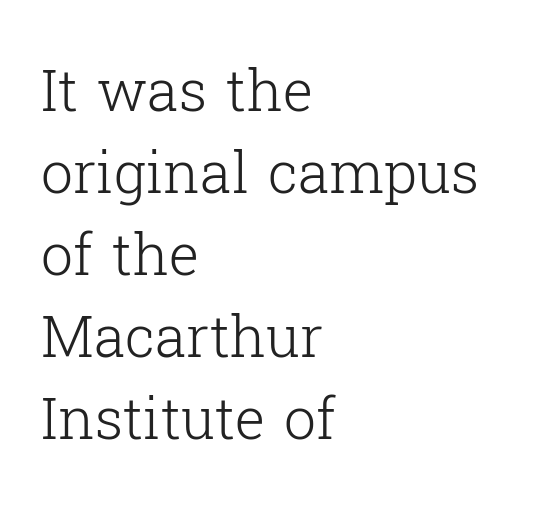
{"serif": "yes", "italic": "no", "bold": "no", "weight": "light", "width": "normal", "stroke_contrast": "low", "x_height": "medium", "monospaced": "no", "underline": "no", "align": "left", "line_spacing": "normal", "line_spacing_ratio": 1.44, "letter_spacing": "normal", "letter_spacing_em": 0.0, "glyph_px": 57}
